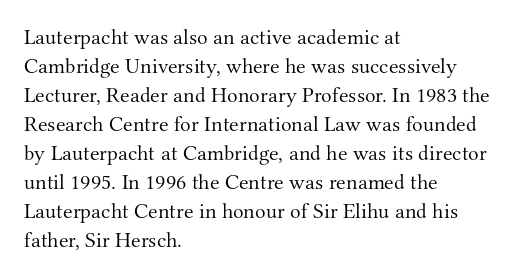
The image shows 22 px text type, upright; set left-aligned, normal line spacing (1.32x), normal letter spacing, not underlined.
